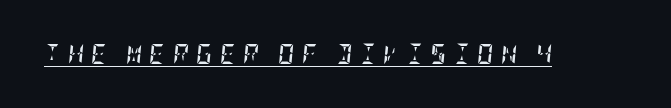
Q: Is the text bold? A: Yes.
Q: Is the text italic (slanted)? A: Yes, it leans right by about 5 degrees.
Q: Is the text underlined? A: Yes.
Q: Is the spacing between letters normal or unusually wide? A: Unusually wide.
